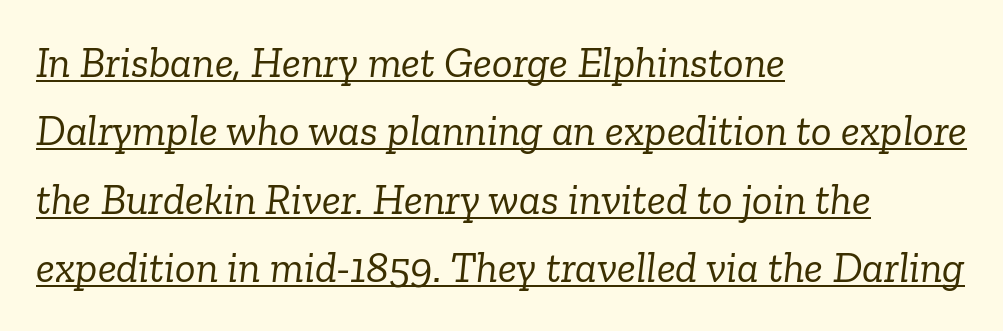
I'd call this a serif setting — the letters wear small feet. Check the space under the baseline: a stroke is drawn there. Nothing unusual about the tracking: characters are spaced as the font intends. Observe the lean: these are italic letterforms.
